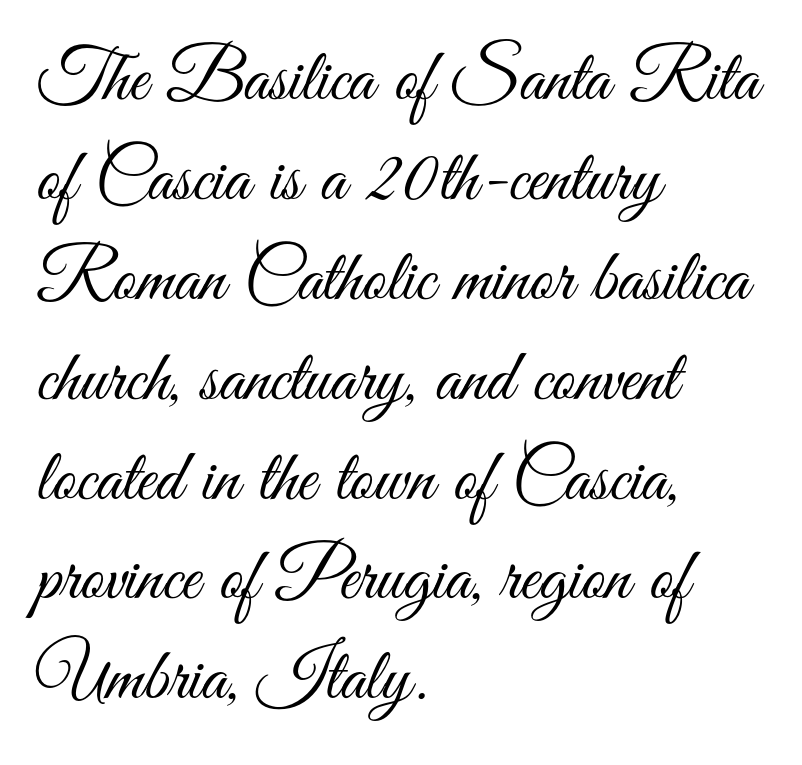
Q: Is the text bold? A: No.
Q: Is the text italic (slanted)? A: Yes.
Q: Is the typeface a serif or a sans-serif typeface? A: Sans-serif.
Q: Is the text underlined? A: No.
Q: How is the paragraph aligned? A: Left-aligned.
Q: Is the spacing between letters normal or unusually wide? A: Normal.
Q: Is the spacing between lines tight, normal or loose? A: Normal.
Q: Width (condensed, normal, or wide)? A: Condensed.
Q: Stroke contrast? A: Medium.
Q: x-height? A: Small.
Q: Monospaced? A: No.
